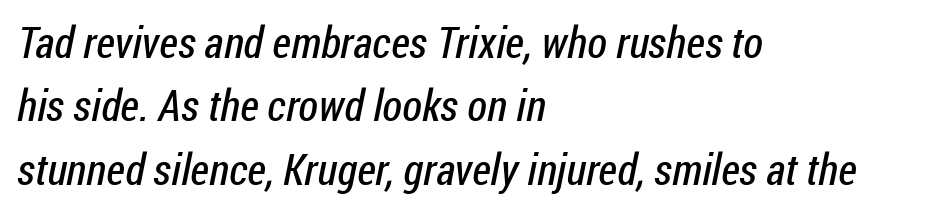
{"serif": "no", "bold": "no", "weight": "regular", "width": "condensed", "stroke_contrast": "low", "x_height": "medium", "monospaced": "no", "underline": "no", "align": "left", "line_spacing": "normal", "line_spacing_ratio": 1.44, "letter_spacing": "normal", "letter_spacing_em": 0.0, "glyph_px": 44}
